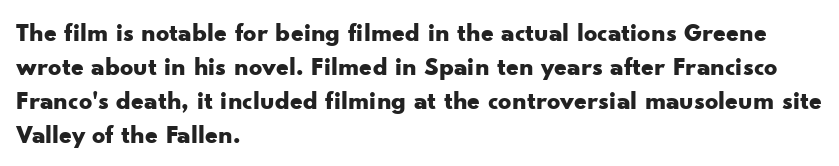
{"italic": "no", "bold": "yes", "underline": "no", "align": "left", "line_spacing": "normal", "line_spacing_ratio": 1.31, "letter_spacing": "normal", "letter_spacing_em": 0.0, "glyph_px": 26}
